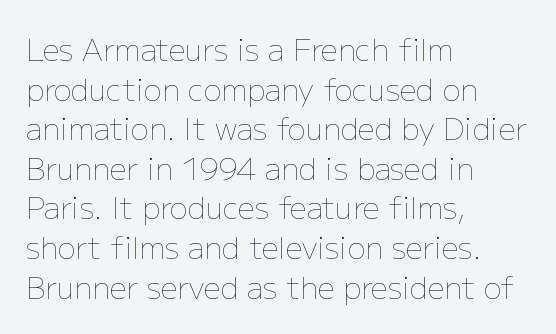
The image shows 30 px thin type, upright; set left-aligned, normal line spacing (1.32x), normal letter spacing, not underlined; low stroke contrast and a medium x-height.
